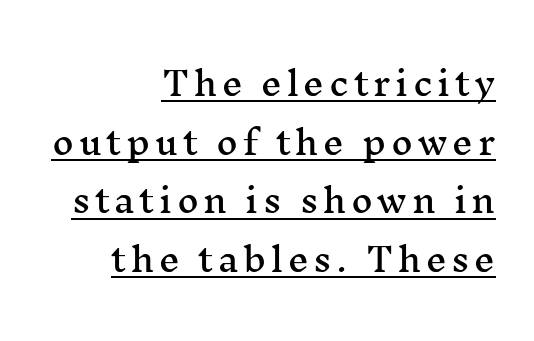
Q: Is the text italic (slanted)? A: No, it is upright.
Q: Is the typeface a serif or a sans-serif typeface? A: Serif.
Q: Is the text underlined? A: Yes.
Q: How is the paragraph aligned? A: Right-aligned.
Q: Width (condensed, normal, or wide)? A: Wide.
Q: Stroke contrast? A: Medium.
Q: x-height? A: Medium.
Q: Monospaced? A: No.
